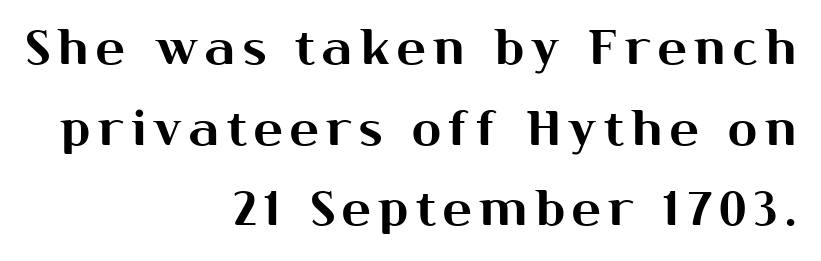
{"serif": "no", "italic": "no", "width": "normal", "stroke_contrast": "medium", "x_height": "medium", "monospaced": "no", "underline": "no", "align": "right", "line_spacing": "normal", "line_spacing_ratio": 1.68, "glyph_px": 48}
